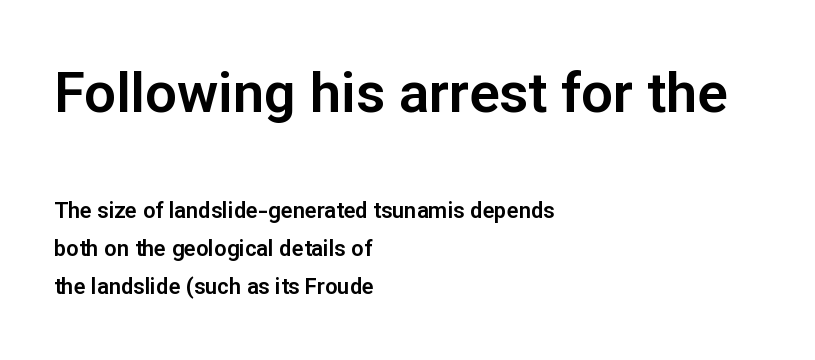
Q: Is the text italic (slanted)? A: No, it is upright.
Q: Is the typeface a serif or a sans-serif typeface? A: Sans-serif.
Q: Is the text underlined? A: No.
Q: How is the paragraph aligned? A: Left-aligned.
Q: Is the spacing between letters normal or unusually wide? A: Normal.
Q: Which block of text is set in a larger size, the first (top) or the second (bottom)? A: The first (top) one.
Q: Width (condensed, normal, or wide)? A: Normal.
Q: Stroke contrast? A: Low.
Q: x-height? A: Medium.
Q: Monospaced? A: No.
